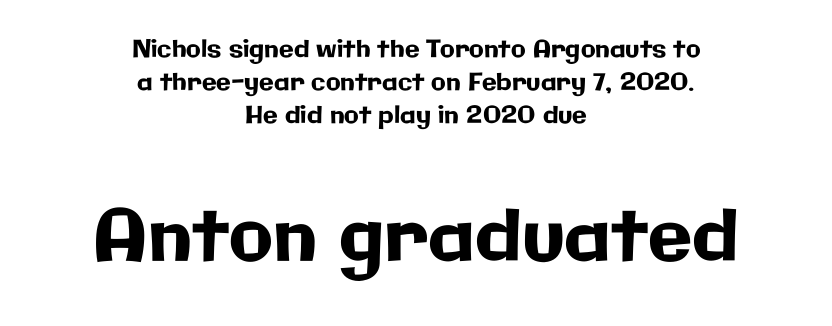
The leading is moderate, giving the passage an even texture. The font family rendered here belongs to the sans-serif group. Think of a printed novel: that variable character pitch is what you see here. Characters remain perfectly vertical along every line.
